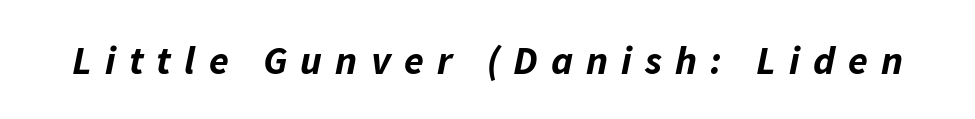
{"italic": "yes", "lean": "right", "slant_degrees": 11, "bold": "yes", "weight": "bold", "width": "normal", "stroke_contrast": "low", "x_height": "medium", "monospaced": "no", "underline": "no", "letter_spacing": "wide", "letter_spacing_em": 0.33, "glyph_px": 40}
